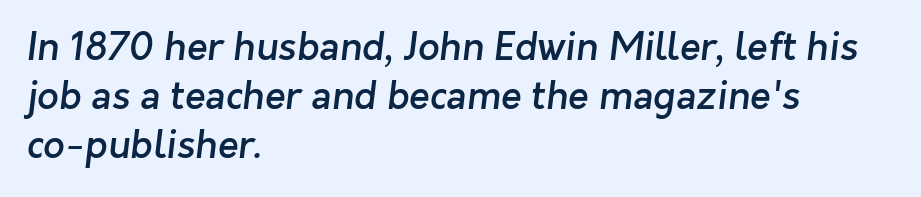
The image shows 38 px semibold sans-serif type; set left-aligned, normal line spacing (1.29x), normal letter spacing, not underlined; low stroke contrast and a medium x-height.
